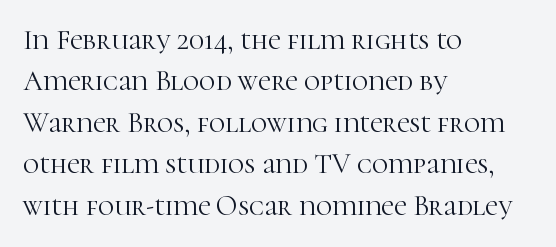
The image shows 28 px light serif type, upright; set left-aligned, normal line spacing (1.48x), normal letter spacing, not underlined; high stroke contrast and a medium x-height.
